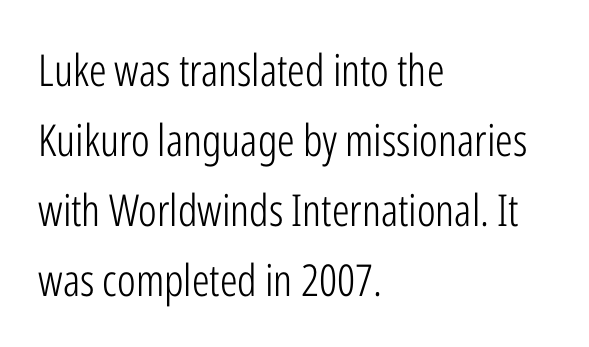
The image shows 44 px light, condensed sans-serif type, upright; set left-aligned, normal line spacing (1.59x), normal letter spacing, not underlined; low stroke contrast and a medium x-height.
